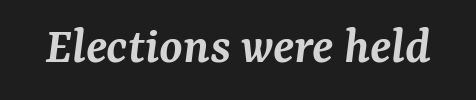
{"serif": "yes", "italic": "yes", "lean": "right", "slant_degrees": 7, "bold": "semi", "weight": "semibold", "width": "normal", "stroke_contrast": "medium", "x_height": "medium", "monospaced": "no", "underline": "no", "letter_spacing": "normal", "letter_spacing_em": 0.0, "glyph_px": 53}
